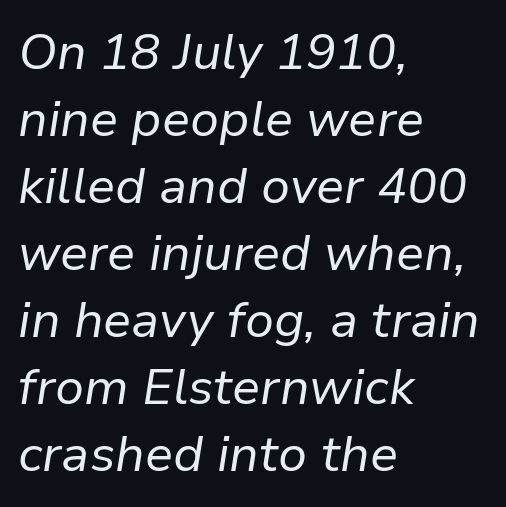
Q: Is the text bold? A: No.
Q: Is the text italic (slanted)? A: Yes, it leans right by about 9 degrees.
Q: Is the text underlined? A: No.
Q: How is the paragraph aligned? A: Left-aligned.
Q: Is the spacing between letters normal or unusually wide? A: Normal.
Q: Is the spacing between lines tight, normal or loose? A: Normal.
Q: Width (condensed, normal, or wide)? A: Normal.
Q: Stroke contrast? A: Low.
Q: x-height? A: Medium.
Q: Monospaced? A: No.
